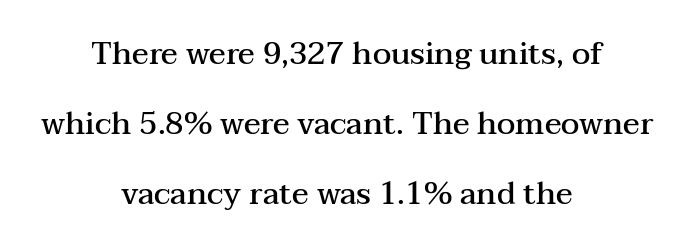
Note: serifs present on the glyphs. The passage shown is typed in a proportional face where columns would drift. The line texture is even and compact thanks to regular tracking. Descender tails drop into unmarked territory.
